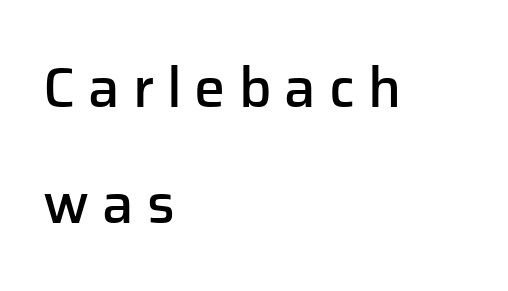
Q: Is the text bold? A: Semi-bold.
Q: Is the text italic (slanted)? A: No, it is upright.
Q: Is the typeface a serif or a sans-serif typeface? A: Sans-serif.
Q: Is the text underlined? A: No.
Q: How is the paragraph aligned? A: Left-aligned.
Q: Is the spacing between letters normal or unusually wide? A: Unusually wide.
Q: Is the spacing between lines tight, normal or loose? A: Loose.
Q: Width (condensed, normal, or wide)? A: Normal.
Q: Stroke contrast? A: Low.
Q: x-height? A: Medium.
Q: Monospaced? A: No.
